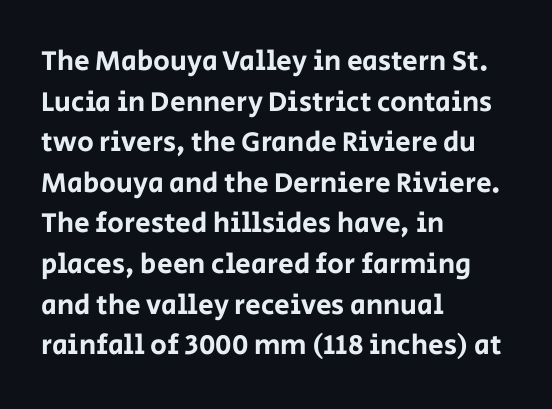
Q: Is the text italic (slanted)? A: No, it is upright.
Q: Is the typeface a serif or a sans-serif typeface? A: Sans-serif.
Q: Is the text underlined? A: No.
Q: How is the paragraph aligned? A: Left-aligned.
Q: Is the spacing between letters normal or unusually wide? A: Normal.
Q: Is the spacing between lines tight, normal or loose? A: Normal.
Q: Width (condensed, normal, or wide)? A: Normal.
Q: Stroke contrast? A: Low.
Q: x-height? A: Large.
Q: Monospaced? A: No.
